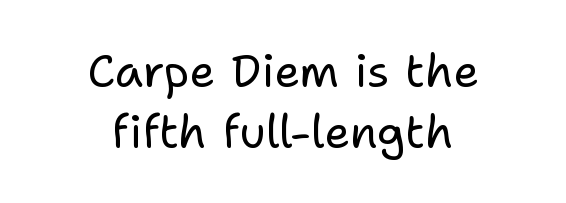
The image shows 46 px regular-weight sans-serif type, upright; set centered, normal line spacing (1.32x), normal letter spacing, not underlined; low stroke contrast and a medium x-height.
